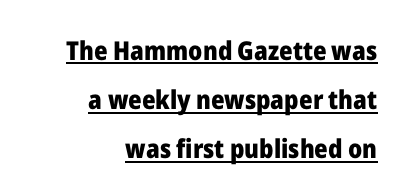
{"italic": "no", "bold": "yes", "underline": "yes", "align": "right", "line_spacing_ratio": 1.89, "letter_spacing": "normal", "letter_spacing_em": 0.0, "glyph_px": 26}
